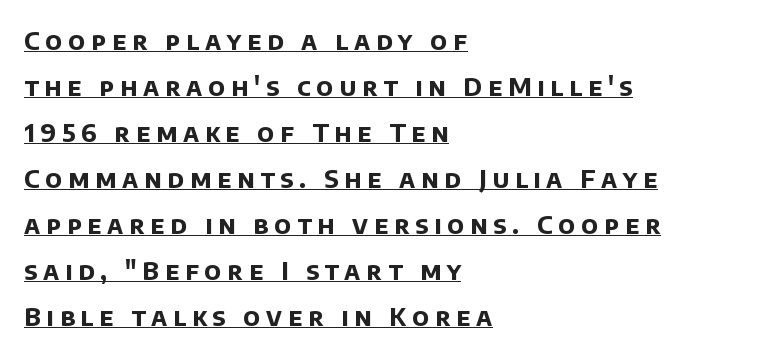
The image shows 25 px bold type; set left-aligned, line spacing 1.84x, unusually wide letter spacing (+0.23 em), underlined.
